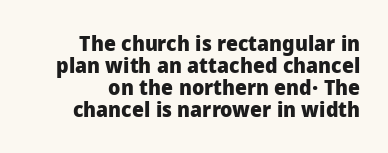
{"italic": "no", "bold": "yes", "underline": "no", "align": "right", "line_spacing": "tight", "line_spacing_ratio": 1.05, "letter_spacing": "normal", "letter_spacing_em": 0.0, "glyph_px": 21}
